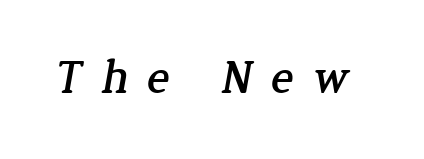
Q: Is the typeface a serif or a sans-serif typeface? A: Serif.
Q: Is the text underlined? A: No.
Q: Is the spacing between letters normal or unusually wide? A: Unusually wide.
Q: Width (condensed, normal, or wide)? A: Normal.
Q: Stroke contrast? A: Low.
Q: x-height? A: Medium.
Q: Monospaced? A: No.
